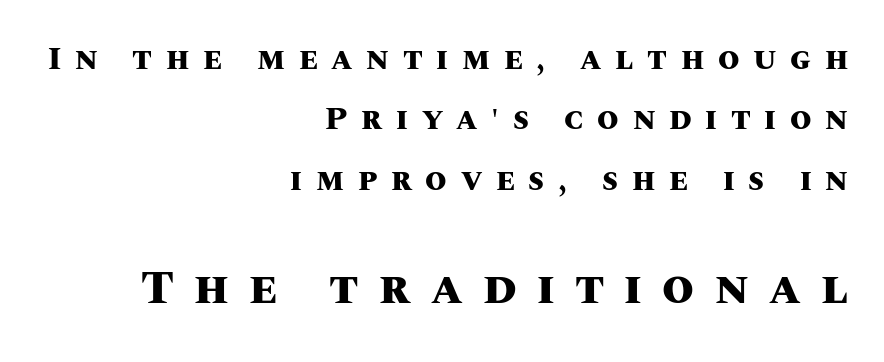
A dark, heavy texture on the line: the type is bold. Whoever set this chose breathing room over compactness in the vertical rhythm. A typesetter would call this proportional, since set widths differ per character. The following chunk of copy outweighs the initial chunk in type size. Honestly, the letter spacing is so wide it's the main thing you notice. Reading down the block, your eye finds every line finishing at a fixed right position.
